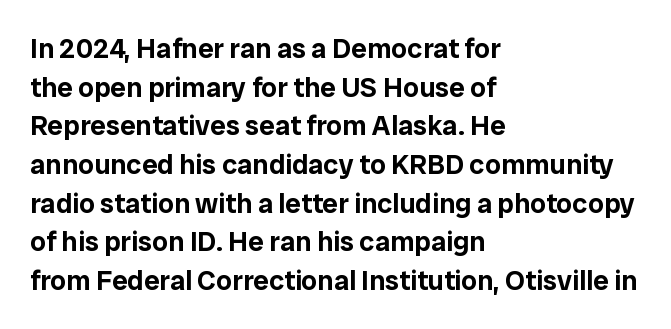
Q: Is the text italic (slanted)? A: No, it is upright.
Q: Is the typeface a serif or a sans-serif typeface? A: Sans-serif.
Q: Is the text underlined? A: No.
Q: How is the paragraph aligned? A: Left-aligned.
Q: Is the spacing between letters normal or unusually wide? A: Normal.
Q: Is the spacing between lines tight, normal or loose? A: Normal.
Q: Width (condensed, normal, or wide)? A: Normal.
Q: Stroke contrast? A: Low.
Q: x-height? A: Medium.
Q: Monospaced? A: No.
